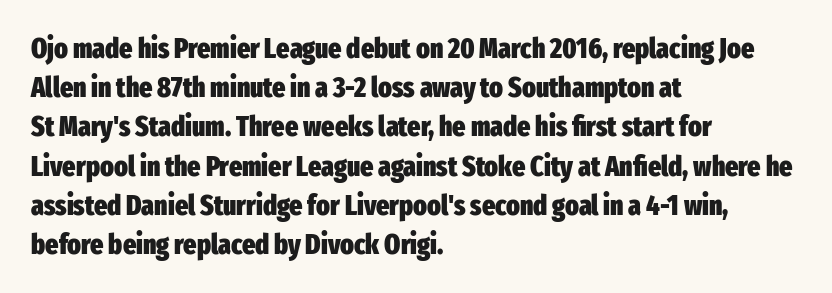
The image shows 28 px heavy, condensed sans-serif type, upright; set left-aligned, normal line spacing (1.4x), normal letter spacing, not underlined; low stroke contrast and a medium x-height.
